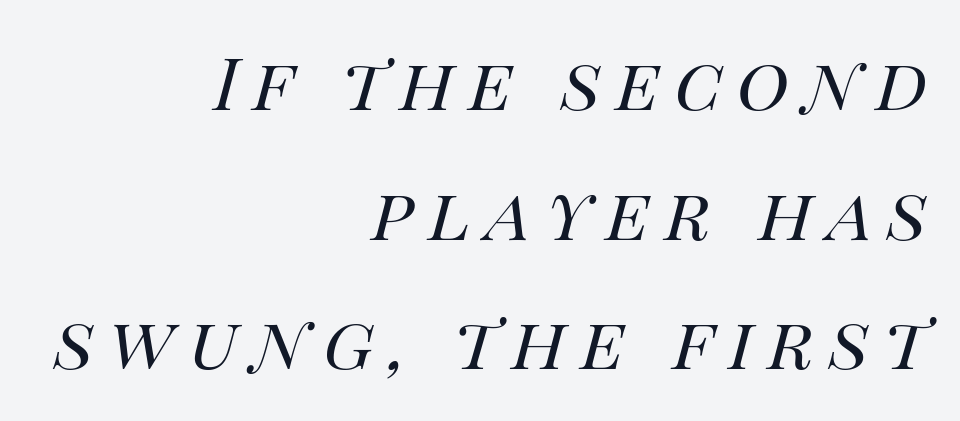
Q: Is the text bold? A: No.
Q: Is the text italic (slanted)? A: Yes, it leans right by about 14 degrees.
Q: Is the text underlined? A: No.
Q: How is the paragraph aligned? A: Right-aligned.
Q: Is the spacing between letters normal or unusually wide? A: Unusually wide.
Q: Width (condensed, normal, or wide)? A: Normal.
Q: Stroke contrast? A: High.
Q: x-height? A: Large.
Q: Monospaced? A: No.
